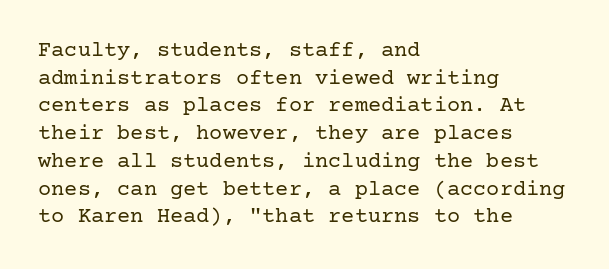
Q: Is the text bold? A: No.
Q: Is the text italic (slanted)? A: No, it is upright.
Q: Is the text underlined? A: No.
Q: How is the paragraph aligned? A: Left-aligned.
Q: Is the spacing between letters normal or unusually wide? A: Normal.
Q: Is the spacing between lines tight, normal or loose? A: Normal.
